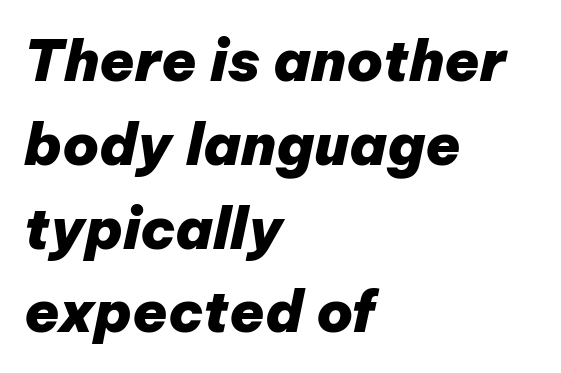
Q: Is the text bold? A: Yes.
Q: Is the text italic (slanted)? A: Yes, it leans right by about 12 degrees.
Q: Is the text underlined? A: No.
Q: How is the paragraph aligned? A: Left-aligned.
Q: Is the spacing between letters normal or unusually wide? A: Normal.
Q: Is the spacing between lines tight, normal or loose? A: Normal.
Q: Width (condensed, normal, or wide)? A: Normal.
Q: Stroke contrast? A: Low.
Q: x-height? A: Medium.
Q: Monospaced? A: No.
